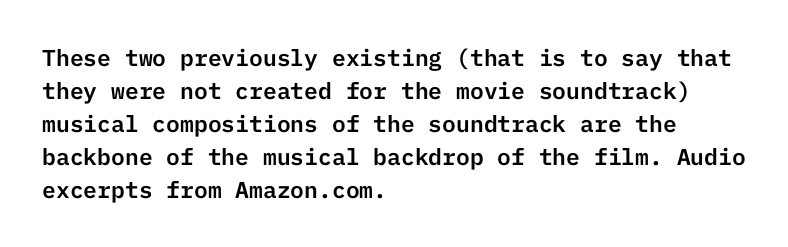
The image shows 23 px text type, upright; set left-aligned, normal line spacing (1.43x), normal letter spacing, not underlined.
